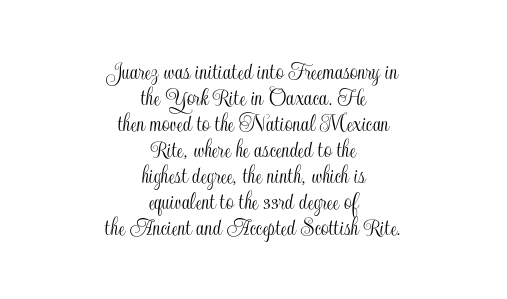
The image shows 27 px text type; set centered, tight line spacing (0.96x), normal letter spacing, not underlined.
